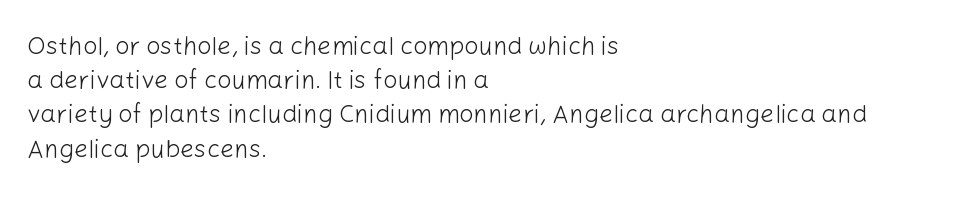
The image shows 25 px text type, upright; set left-aligned, normal line spacing (1.37x), normal letter spacing, not underlined.
